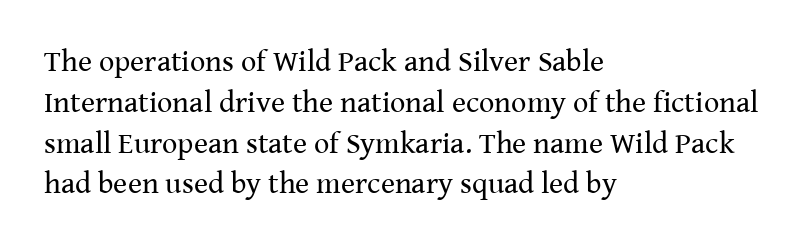
Q: Is the text bold? A: No.
Q: Is the text italic (slanted)? A: No, it is upright.
Q: Is the typeface a serif or a sans-serif typeface? A: Serif.
Q: Is the text underlined? A: No.
Q: How is the paragraph aligned? A: Left-aligned.
Q: Is the spacing between letters normal or unusually wide? A: Normal.
Q: Is the spacing between lines tight, normal or loose? A: Normal.
Q: Width (condensed, normal, or wide)? A: Normal.
Q: Stroke contrast? A: Medium.
Q: x-height? A: Medium.
Q: Monospaced? A: No.
